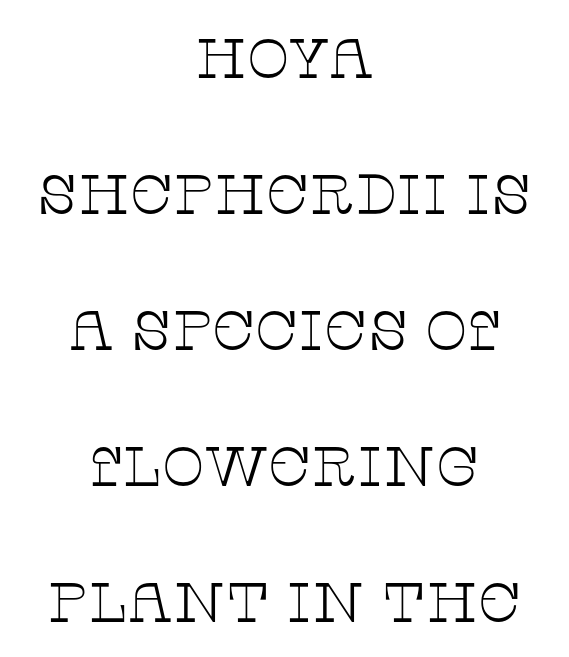
Q: Is the text bold? A: No.
Q: Is the text italic (slanted)? A: No, it is upright.
Q: Is the typeface a serif or a sans-serif typeface? A: Serif.
Q: Is the text underlined? A: No.
Q: How is the paragraph aligned? A: Centered.
Q: Is the spacing between letters normal or unusually wide? A: Normal.
Q: Is the spacing between lines tight, normal or loose? A: Loose.
Q: Width (condensed, normal, or wide)? A: Wide.
Q: Stroke contrast? A: Low.
Q: x-height? A: Large.
Q: Monospaced? A: No.
